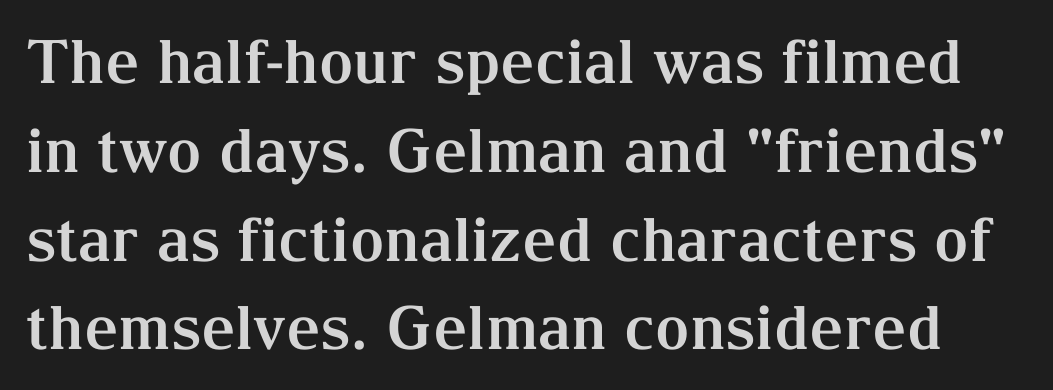
{"serif": "yes", "italic": "no", "bold": "yes", "weight": "bold", "width": "normal", "stroke_contrast": "medium", "x_height": "medium", "monospaced": "no", "underline": "no", "line_spacing": "normal", "line_spacing_ratio": 1.48, "letter_spacing": "normal", "letter_spacing_em": 0.0, "glyph_px": 60}
